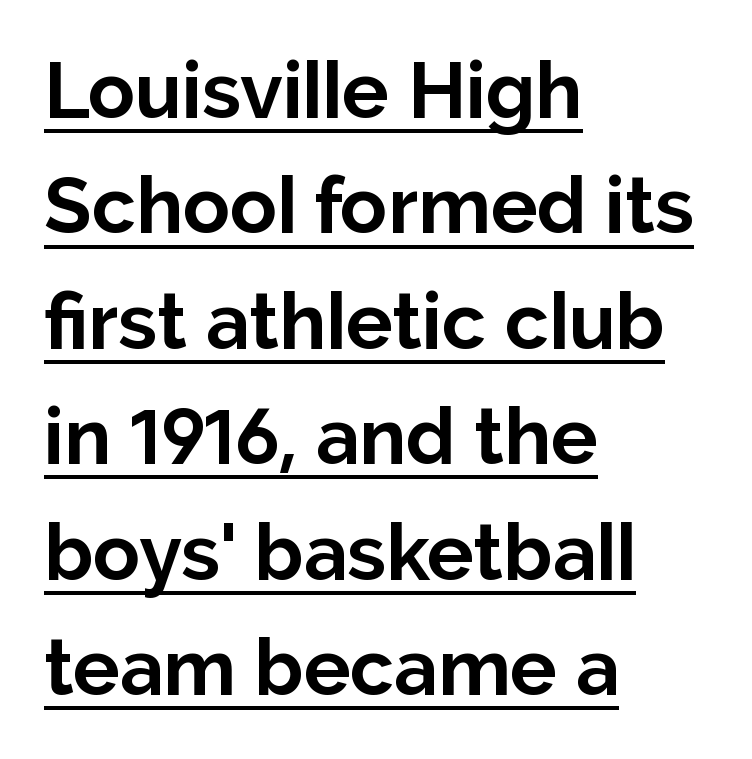
Q: Is the text bold? A: Yes.
Q: Is the text italic (slanted)? A: No, it is upright.
Q: Is the typeface a serif or a sans-serif typeface? A: Sans-serif.
Q: Is the text underlined? A: Yes.
Q: How is the paragraph aligned? A: Left-aligned.
Q: Is the spacing between letters normal or unusually wide? A: Normal.
Q: Is the spacing between lines tight, normal or loose? A: Normal.
Q: Width (condensed, normal, or wide)? A: Normal.
Q: Stroke contrast? A: Low.
Q: x-height? A: Medium.
Q: Monospaced? A: No.
